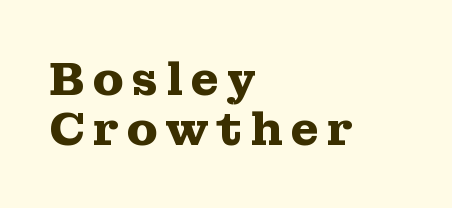
The rendering uses natural spacing where letterforms have individual widths. The specimen reads as upright at a glance. Underlining? Definitely not there. Each line starts at the same left margin while the right side varies. Tightly led — the rows are bunched.
